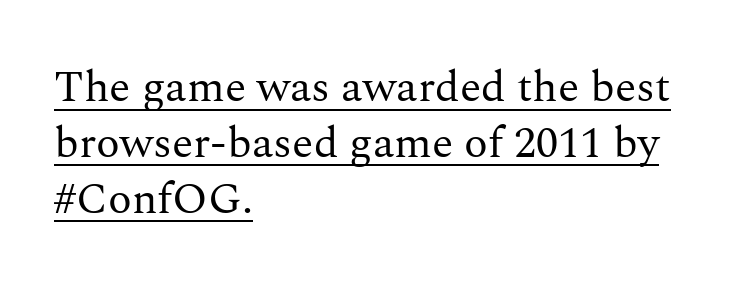
Standard letterfit; no display-style spreading of the glyphs. Examine the stroke ends and you'll spot serifs. A normal amount of white space separates one row of letters from the next. A rule runs beneath these lines of type. Ordinary non-slanted type is in use.
